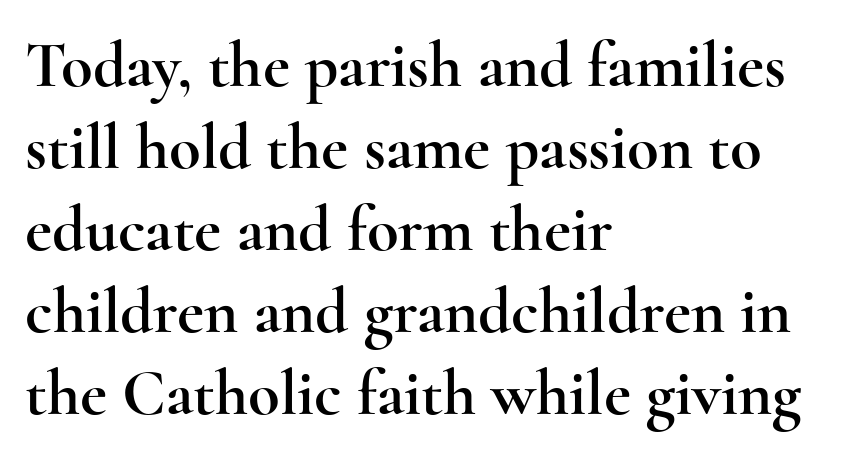
The image shows 65 px wide serif type, upright; set left-aligned, normal line spacing (1.26x), normal letter spacing, not underlined; a small x-height.
